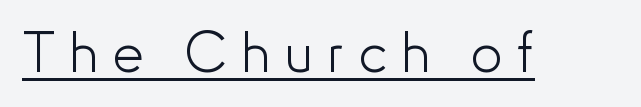
Q: Is the text bold? A: No.
Q: Is the text italic (slanted)? A: No, it is upright.
Q: Is the typeface a serif or a sans-serif typeface? A: Sans-serif.
Q: Is the text underlined? A: Yes.
Q: Is the spacing between letters normal or unusually wide? A: Unusually wide.
Q: Width (condensed, normal, or wide)? A: Normal.
Q: Stroke contrast? A: Low.
Q: x-height? A: Small.
Q: Monospaced? A: No.
